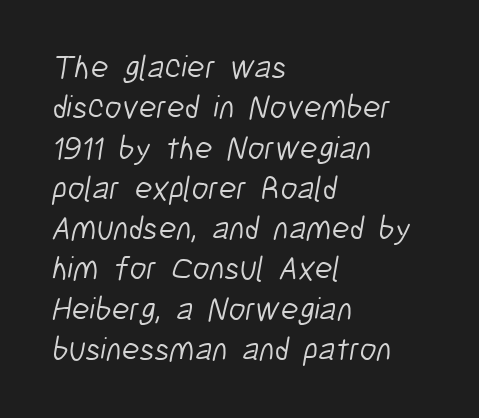
{"serif": "no", "bold": "no", "weight": "light", "width": "condensed", "stroke_contrast": "low", "x_height": "medium", "monospaced": "no", "underline": "no", "align": "left", "line_spacing_ratio": 1.22, "letter_spacing": "normal", "letter_spacing_em": 0.0, "glyph_px": 33}
